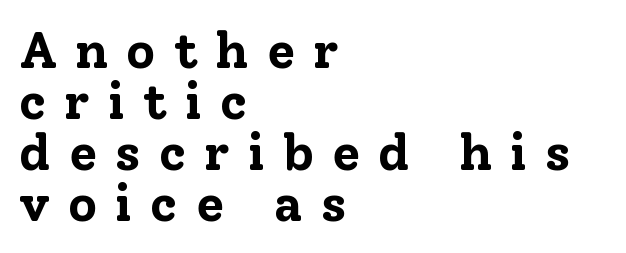
Q: Is the text bold? A: Yes.
Q: Is the text italic (slanted)? A: No, it is upright.
Q: Is the typeface a serif or a sans-serif typeface? A: Serif.
Q: Is the text underlined? A: No.
Q: How is the paragraph aligned? A: Left-aligned.
Q: Is the spacing between letters normal or unusually wide? A: Unusually wide.
Q: Is the spacing between lines tight, normal or loose? A: Tight.
Q: Width (condensed, normal, or wide)? A: Normal.
Q: Stroke contrast? A: Low.
Q: x-height? A: Medium.
Q: Monospaced? A: No.
